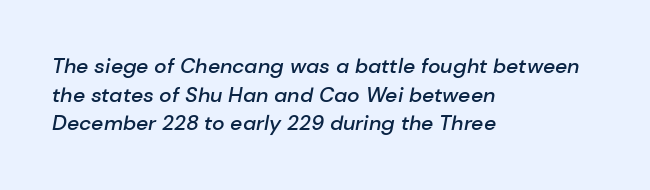
The image shows 21 px text type, italic (leaning right); set left-aligned, normal line spacing (1.36x), normal letter spacing, not underlined.
